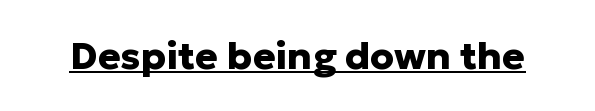
The image shows 38 px heavy sans-serif type, upright; set normal letter spacing, underlined; low stroke contrast and a medium x-height.
